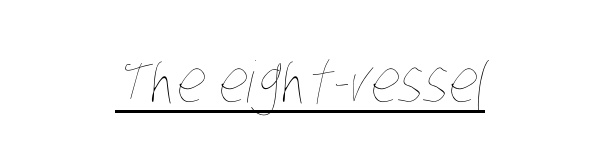
The image shows 57 px thin, condensed type; set centered, normal letter spacing, underlined; low stroke contrast and a large x-height.
